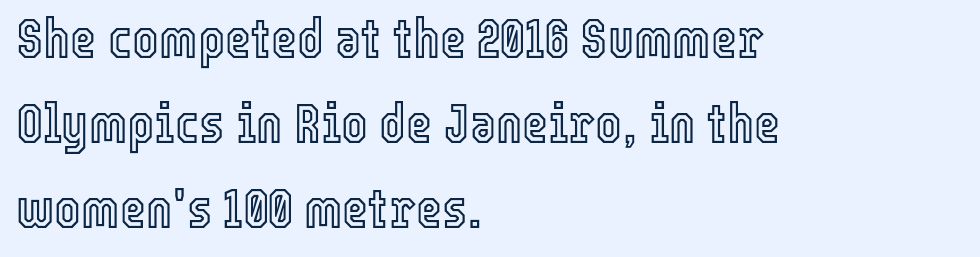
The image shows 56 px condensed type, upright; set left-aligned, normal line spacing (1.52x), normal letter spacing, not underlined; a medium x-height.
